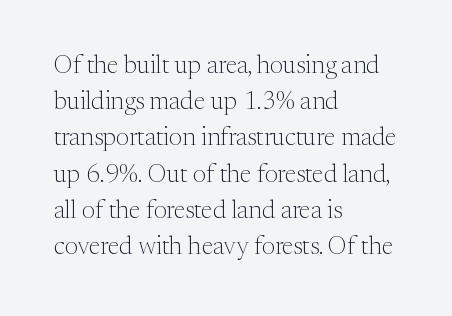
The image shows 25 px text type, upright; set left-aligned, normal line spacing (1.45x), normal letter spacing, not underlined.
